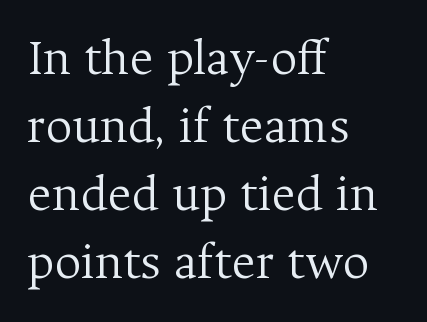
Is this a fixed-width face? No — the glyphs have proportional, varying widths. The paragraph shown leans on its left margin. How are the letters spaced? Ordinarily, with no added tracking. Descenders hang freely into open space.
